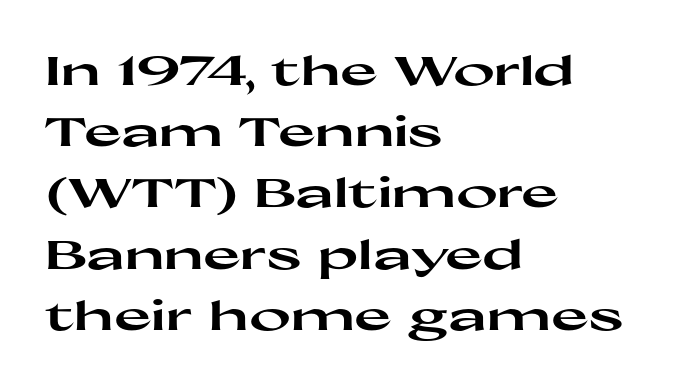
{"serif": "no", "italic": "no", "bold": "yes", "weight": "heavy", "width": "wide", "stroke_contrast": "high", "x_height": "medium", "monospaced": "no", "underline": "no", "align": "left", "line_spacing": "normal", "line_spacing_ratio": 1.53, "letter_spacing": "normal", "letter_spacing_em": 0.0, "glyph_px": 40}
